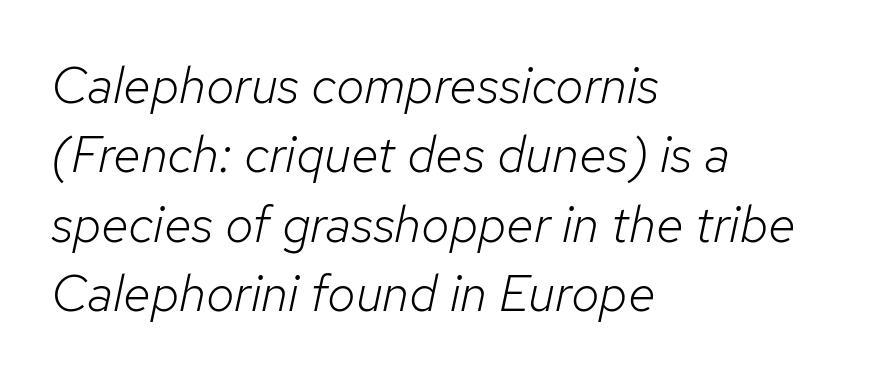
{"italic": "yes", "lean": "right", "slant_degrees": 12, "bold": "no", "weight": "light", "width": "normal", "stroke_contrast": "low", "x_height": "medium", "monospaced": "no", "underline": "no", "align": "left", "line_spacing": "normal", "line_spacing_ratio": 1.36, "letter_spacing": "normal", "letter_spacing_em": 0.0, "glyph_px": 51}
